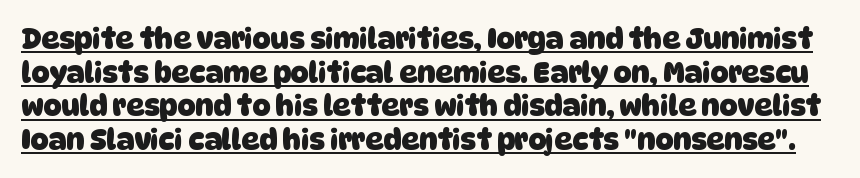
Emphasis by weight is at full strength: bold. A rule runs beneath these lines of type. Proportional: the letters do not fall into vertical columns. The line texture is even and compact thanks to regular tracking. Serif or sans? Sans — the stroke terminals are bare.
